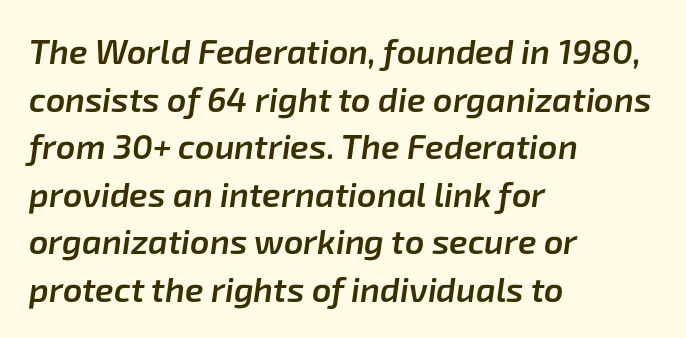
{"italic": "yes", "lean": "right", "slant_degrees": 8, "bold": "semi", "weight": "semibold", "width": "normal", "stroke_contrast": "low", "x_height": "medium", "monospaced": "no", "underline": "no", "align": "left", "line_spacing": "normal", "line_spacing_ratio": 1.4, "letter_spacing": "normal", "letter_spacing_em": 0.0, "glyph_px": 34}
